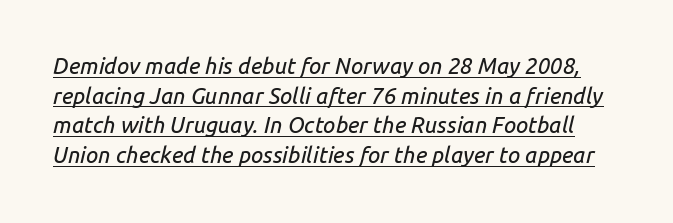
{"italic": "yes", "lean": "right", "slant_degrees": 14, "underline": "yes", "line_spacing": "normal", "line_spacing_ratio": 1.35, "letter_spacing": "normal", "letter_spacing_em": 0.0, "glyph_px": 22}
